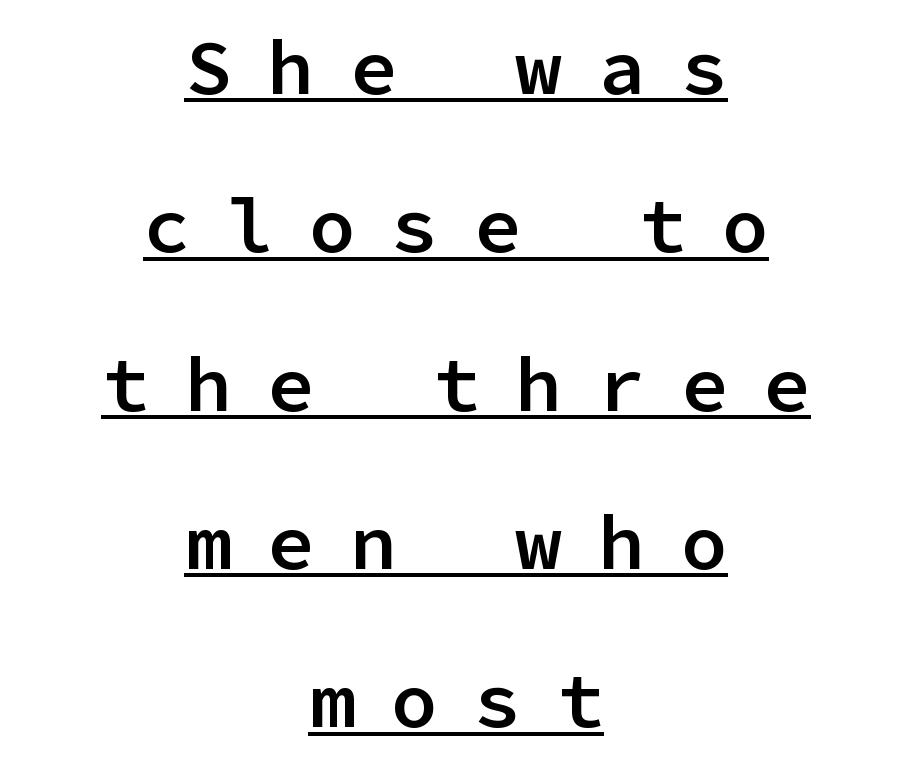
The image shows 78 px semibold sans-serif type, upright, monospaced; set centered, loose line spacing (2.03x), unusually wide letter spacing (+0.46 em), underlined; low stroke contrast and a medium x-height.
